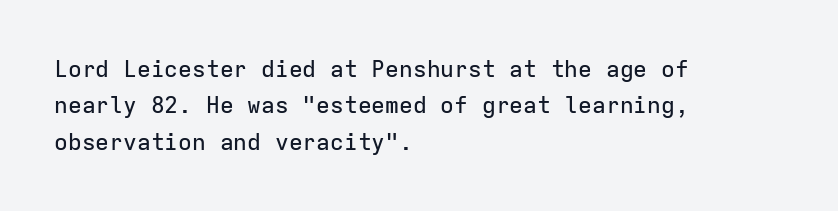
Style check: upright. Honestly, the letter spacing is just normal — you wouldn't notice it. Short and long lines alike share a common starting point at left. Any mark beneath the type? The region is blank. Interline gaps are of average width in this sample.
